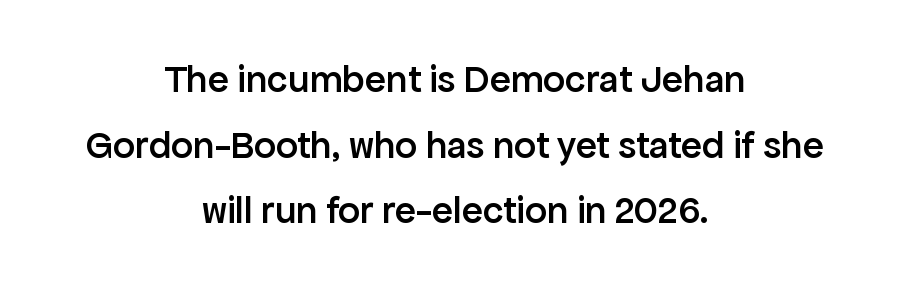
The image shows 39 px semibold sans-serif type, upright; set centered, normal line spacing (1.68x), normal letter spacing, not underlined; low stroke contrast and a medium x-height.
